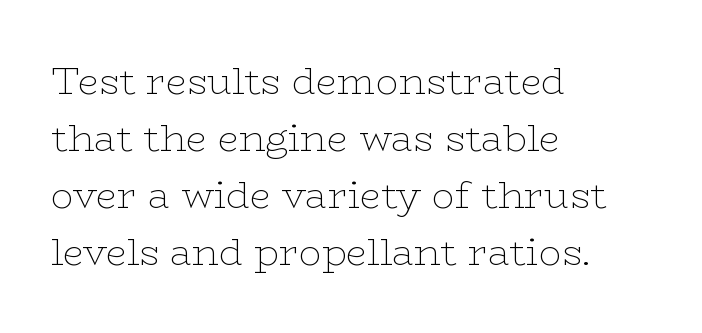
Underlining? Definitely not there. This sample is left-justified, so line endings fall wherever the words run out. Interline gaps are of average width in this sample. This sample has the flowing, uneven cadence of proportional lettering. The text was rendered using a seriffed face with decorative stroke endings. No extra tracking has been applied to these lines.
